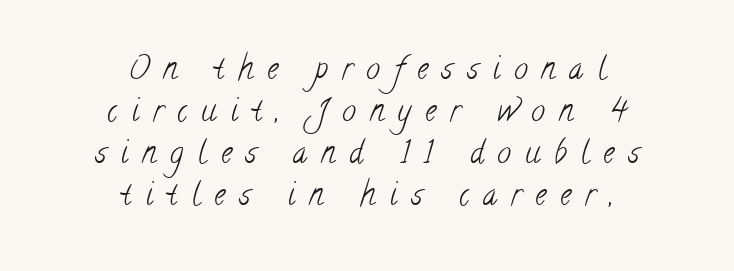
{"serif": "yes", "bold": "no", "weight": "light", "width": "condensed", "stroke_contrast": "low", "x_height": "small", "monospaced": "no", "underline": "no", "align": "center", "line_spacing": "normal", "line_spacing_ratio": 1.35, "letter_spacing": "wide", "letter_spacing_em": 0.45, "glyph_px": 31}
